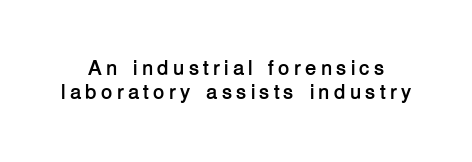
Q: Is the text bold? A: Yes.
Q: Is the text italic (slanted)? A: No, it is upright.
Q: Is the text underlined? A: No.
Q: Is the spacing between lines tight, normal or loose? A: Tight.
